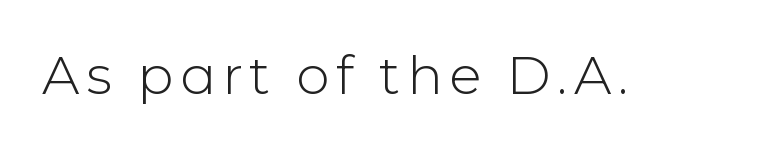
Q: Is the text bold? A: No.
Q: Is the text italic (slanted)? A: No, it is upright.
Q: Is the typeface a serif or a sans-serif typeface? A: Sans-serif.
Q: Is the text underlined? A: No.
Q: Width (condensed, normal, or wide)? A: Normal.
Q: Stroke contrast? A: Low.
Q: x-height? A: Medium.
Q: Monospaced? A: No.
